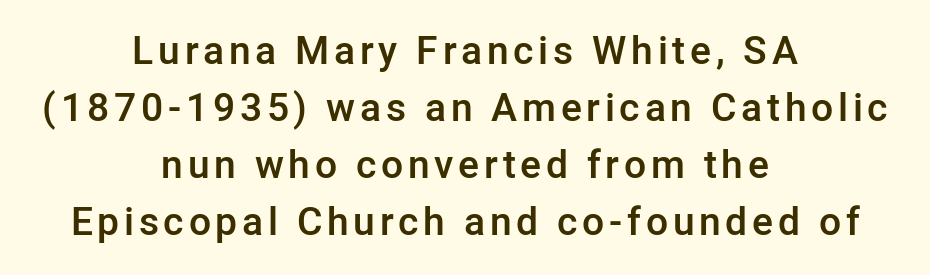
Q: Is the text bold? A: Semi-bold.
Q: Is the text italic (slanted)? A: No, it is upright.
Q: Is the typeface a serif or a sans-serif typeface? A: Sans-serif.
Q: Is the text underlined? A: No.
Q: How is the paragraph aligned? A: Centered.
Q: Is the spacing between lines tight, normal or loose? A: Normal.
Q: Width (condensed, normal, or wide)? A: Normal.
Q: Stroke contrast? A: Low.
Q: x-height? A: Medium.
Q: Monospaced? A: No.
